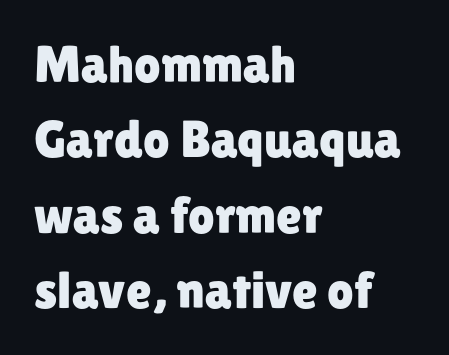
{"serif": "no", "italic": "no", "width": "normal", "stroke_contrast": "low", "x_height": "medium", "monospaced": "no", "underline": "no", "align": "left", "line_spacing": "normal", "line_spacing_ratio": 1.45, "letter_spacing": "normal", "letter_spacing_em": 0.0, "glyph_px": 52}
